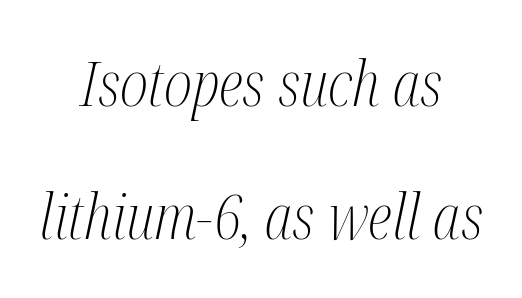
{"serif": "yes", "italic": "yes", "lean": "right", "slant_degrees": 12, "bold": "no", "weight": "light", "width": "condensed", "stroke_contrast": "medium", "x_height": "medium", "monospaced": "no", "underline": "no", "align": "center", "line_spacing": "loose", "line_spacing_ratio": 2.15, "letter_spacing": "normal", "letter_spacing_em": 0.0, "glyph_px": 62}
